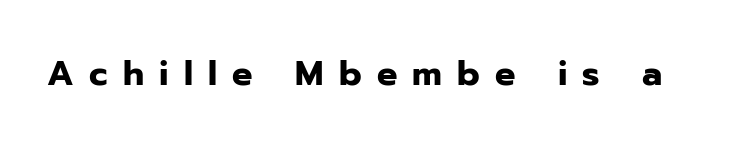
The image shows 34 px heavy sans-serif type, upright; set unusually wide letter spacing (+0.45 em), not underlined; low stroke contrast and a medium x-height.
